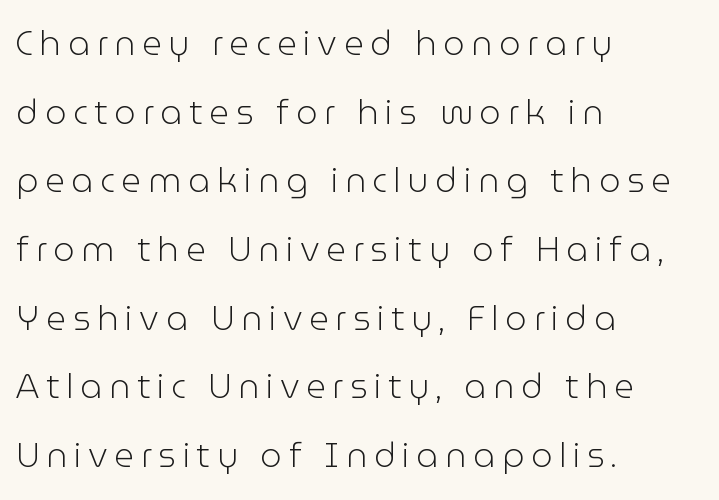
Q: Is the text bold? A: No.
Q: Is the text italic (slanted)? A: No, it is upright.
Q: Is the typeface a serif or a sans-serif typeface? A: Sans-serif.
Q: Is the text underlined? A: No.
Q: How is the paragraph aligned? A: Left-aligned.
Q: Is the spacing between letters normal or unusually wide? A: Unusually wide.
Q: Is the spacing between lines tight, normal or loose? A: Loose.
Q: Width (condensed, normal, or wide)? A: Normal.
Q: Stroke contrast? A: Low.
Q: x-height? A: Medium.
Q: Monospaced? A: No.
